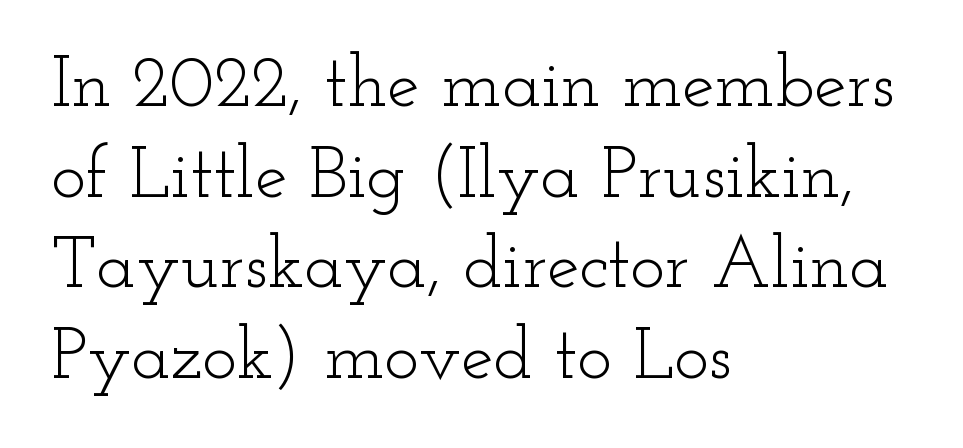
Q: Is the text bold? A: No.
Q: Is the text italic (slanted)? A: No, it is upright.
Q: Is the typeface a serif or a sans-serif typeface? A: Serif.
Q: Is the text underlined? A: No.
Q: How is the paragraph aligned? A: Left-aligned.
Q: Is the spacing between letters normal or unusually wide? A: Normal.
Q: Width (condensed, normal, or wide)? A: Wide.
Q: Stroke contrast? A: Low.
Q: x-height? A: Small.
Q: Monospaced? A: No.
